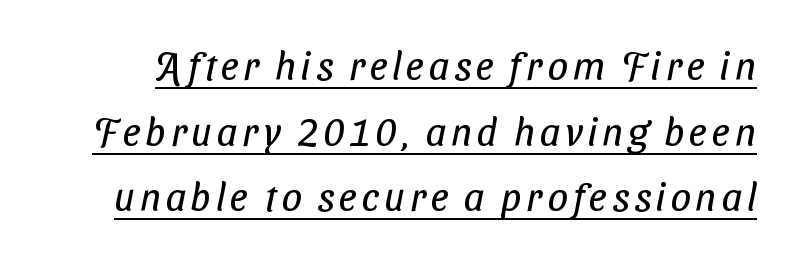
The image shows 40 px regular-weight, condensed sans-serif type; set normal line spacing (1.64x), underlined; low stroke contrast and a medium x-height.
